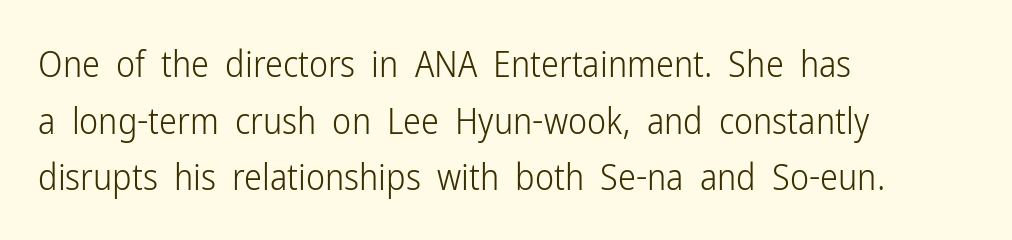
{"serif": "no", "italic": "no", "bold": "no", "weight": "light", "width": "condensed", "stroke_contrast": "low", "x_height": "medium", "monospaced": "no", "underline": "no", "align": "left", "line_spacing": "normal", "line_spacing_ratio": 1.57, "letter_spacing": "normal", "letter_spacing_em": 0.0, "glyph_px": 36}
